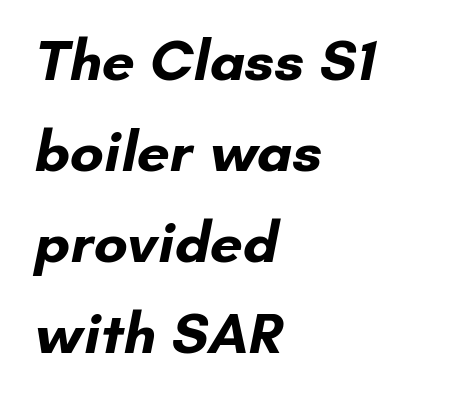
{"serif": "no", "bold": "yes", "weight": "bold", "width": "normal", "stroke_contrast": "low", "x_height": "small", "monospaced": "no", "underline": "no", "align": "left", "line_spacing": "normal", "line_spacing_ratio": 1.57, "letter_spacing": "normal", "letter_spacing_em": 0.0, "glyph_px": 58}
